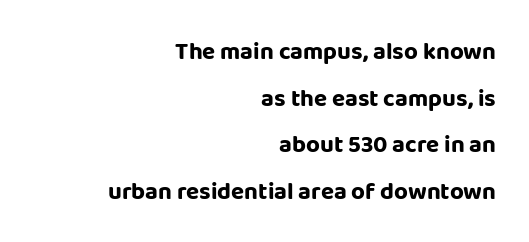
Emphasis by weight is at full strength: bold. What's the leading like? Stretched, with rows far apart. The area under the type is left untouched. Glyph-to-glyph distance matches everyday printed text.
